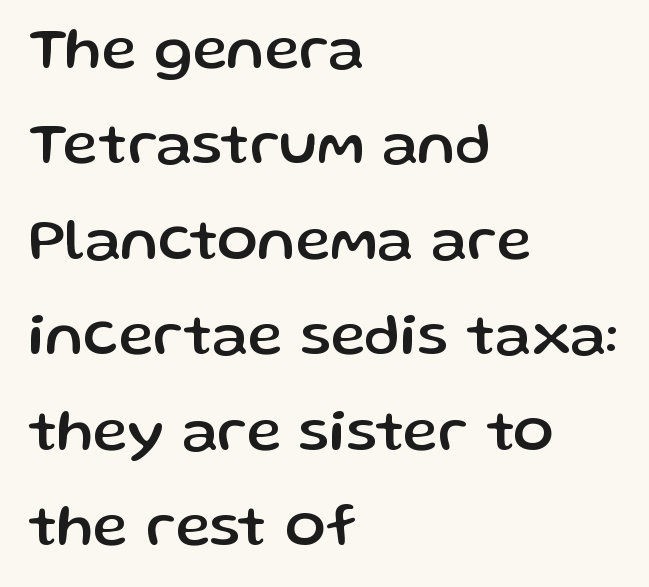
Q: Is the text italic (slanted)? A: No, it is upright.
Q: Is the typeface a serif or a sans-serif typeface? A: Sans-serif.
Q: Is the text underlined? A: No.
Q: How is the paragraph aligned? A: Left-aligned.
Q: Is the spacing between letters normal or unusually wide? A: Normal.
Q: Is the spacing between lines tight, normal or loose? A: Normal.
Q: Width (condensed, normal, or wide)? A: Normal.
Q: Stroke contrast? A: Low.
Q: x-height? A: Medium.
Q: Monospaced? A: No.
